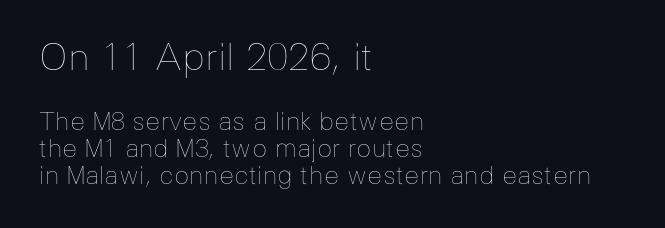
Q: Is the text bold? A: No.
Q: Is the text italic (slanted)? A: No, it is upright.
Q: Is the text underlined? A: No.
Q: How is the paragraph aligned? A: Left-aligned.
Q: Is the spacing between letters normal or unusually wide? A: Normal.
Q: Is the spacing between lines tight, normal or loose? A: Tight.
Q: Which block of text is set in a larger size, the first (top) or the second (bottom)? A: The first (top) one.
Q: Width (condensed, normal, or wide)? A: Normal.
Q: Stroke contrast? A: Low.
Q: x-height? A: Medium.
Q: Monospaced? A: No.
